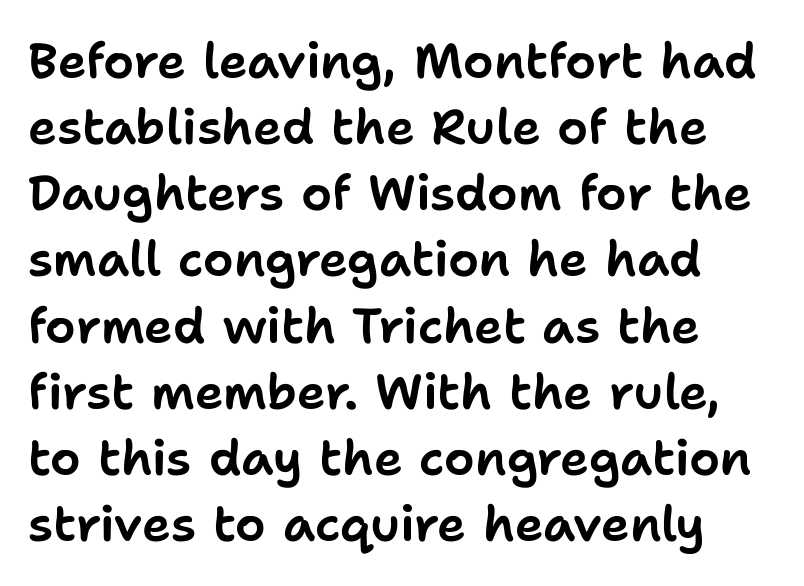
Each row of text sits above clean, open space. The lettering stays uniformly vertical, giving the passage a roman look. You could not count columns in this text — the font is proportionally spaced. Compared with typical body copy, the letter spacing here is the same. Interline gaps are of average width in this sample.
